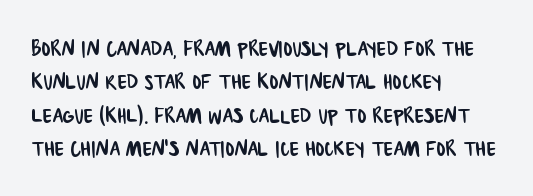
The image shows 27 px text type; set left-aligned, line spacing 1.24x, normal letter spacing, not underlined.
